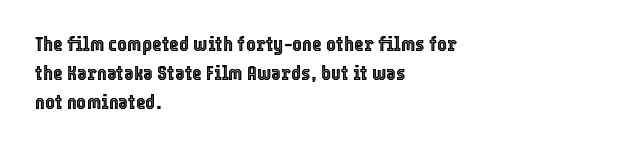
Q: Is the text italic (slanted)? A: No, it is upright.
Q: Is the text underlined? A: No.
Q: How is the paragraph aligned? A: Left-aligned.
Q: Is the spacing between letters normal or unusually wide? A: Normal.
Q: Is the spacing between lines tight, normal or loose? A: Normal.
